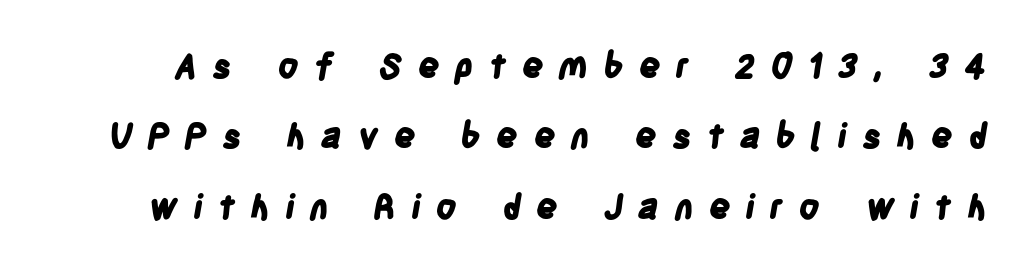
{"serif": "no", "bold": "yes", "weight": "bold", "width": "condensed", "stroke_contrast": "low", "x_height": "large", "monospaced": "no", "underline": "no", "line_spacing": "loose", "line_spacing_ratio": 2.07, "letter_spacing": "wide", "letter_spacing_em": 0.44, "glyph_px": 34}
